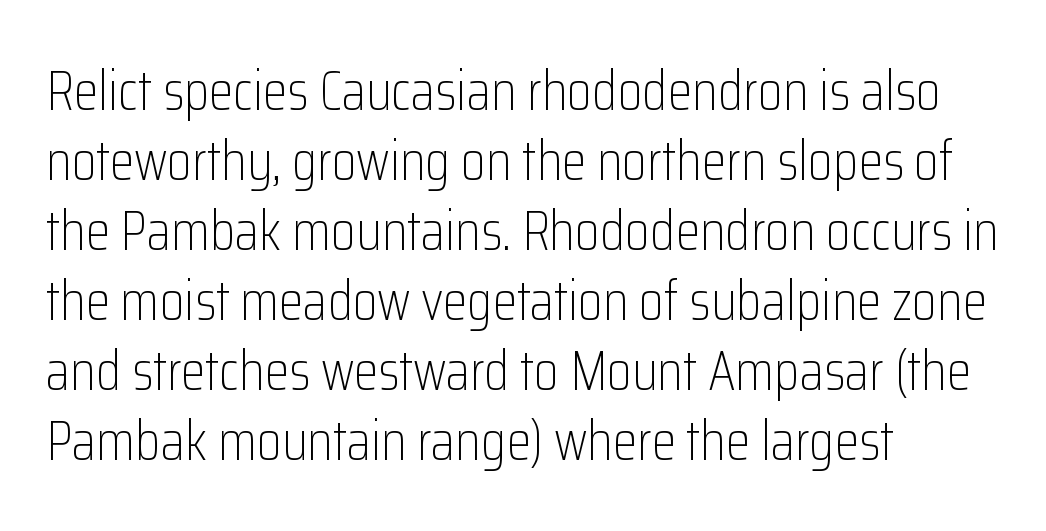
Q: Is the text bold? A: No.
Q: Is the text italic (slanted)? A: No, it is upright.
Q: Is the typeface a serif or a sans-serif typeface? A: Sans-serif.
Q: Is the text underlined? A: No.
Q: How is the paragraph aligned? A: Left-aligned.
Q: Is the spacing between letters normal or unusually wide? A: Normal.
Q: Is the spacing between lines tight, normal or loose? A: Normal.
Q: Width (condensed, normal, or wide)? A: Condensed.
Q: Stroke contrast? A: Low.
Q: x-height? A: Medium.
Q: Monospaced? A: No.
